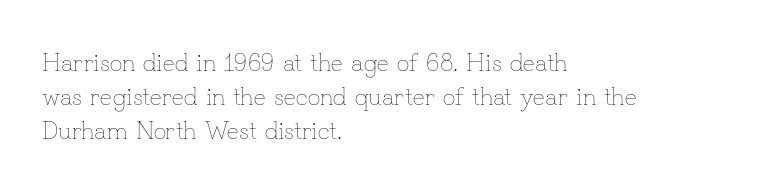
Q: Is the text bold? A: No.
Q: Is the text italic (slanted)? A: No, it is upright.
Q: Is the text underlined? A: No.
Q: How is the paragraph aligned? A: Left-aligned.
Q: Is the spacing between letters normal or unusually wide? A: Normal.
Q: Is the spacing between lines tight, normal or loose? A: Normal.
